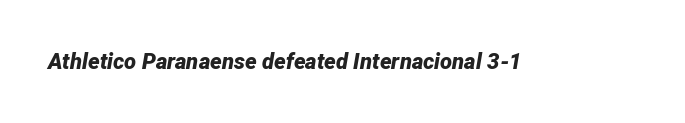
{"italic": "yes", "lean": "right", "slant_degrees": 12, "bold": "yes", "underline": "no", "letter_spacing": "normal", "letter_spacing_em": 0.0, "glyph_px": 22}
